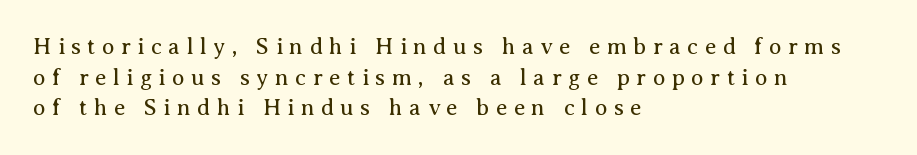
The image shows 23 px text type, upright; set left-aligned, normal line spacing (1.33x), unusually wide letter spacing (+0.28 em), not underlined.
